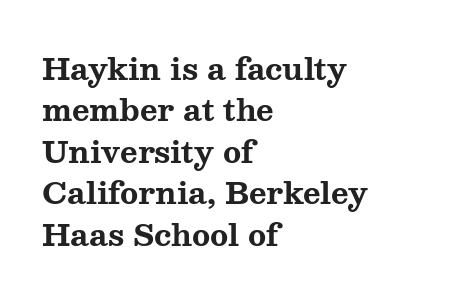
Q: Is the text bold? A: Yes.
Q: Is the text italic (slanted)? A: No, it is upright.
Q: Is the typeface a serif or a sans-serif typeface? A: Serif.
Q: Is the text underlined? A: No.
Q: How is the paragraph aligned? A: Left-aligned.
Q: Is the spacing between letters normal or unusually wide? A: Normal.
Q: Is the spacing between lines tight, normal or loose? A: Normal.
Q: Width (condensed, normal, or wide)? A: Wide.
Q: Stroke contrast? A: Medium.
Q: x-height? A: Medium.
Q: Monospaced? A: No.
